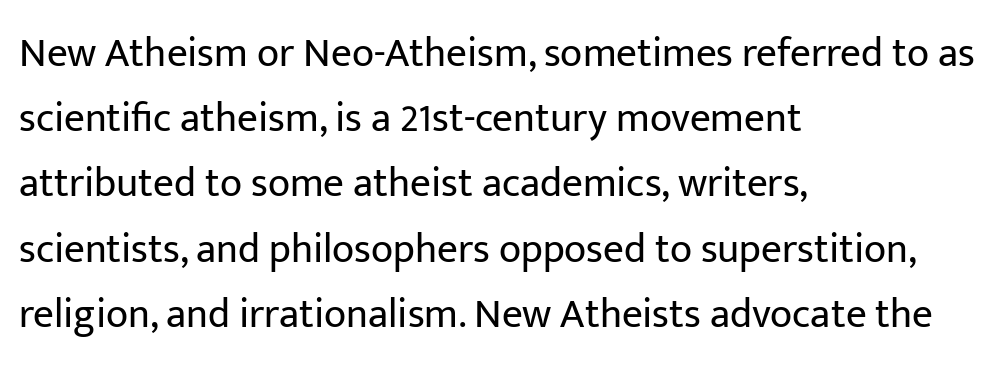
This sample uses an upright cut, with every glyph sitting square on the baseline. This sample uses plain, unmodified letter spacing. Each letter keeps its own natural width here, so spacing adapts to shape. The face used here is a sans, in the tradition of grotesques and geometrics.
